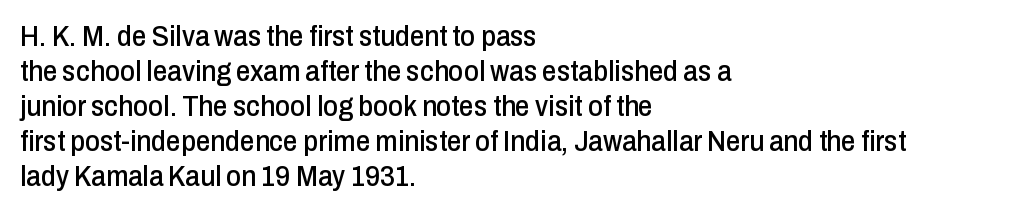
{"serif": "no", "italic": "no", "width": "condensed", "stroke_contrast": "low", "x_height": "medium", "monospaced": "no", "underline": "no", "align": "left", "line_spacing_ratio": 1.21, "letter_spacing": "normal", "letter_spacing_em": 0.0, "glyph_px": 29}
